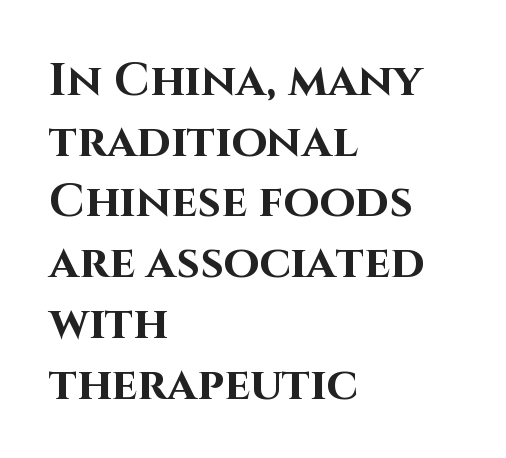
The image shows 46 px bold sans-serif type, upright; set left-aligned, normal line spacing (1.32x), normal letter spacing, not underlined; high stroke contrast and a large x-height.
